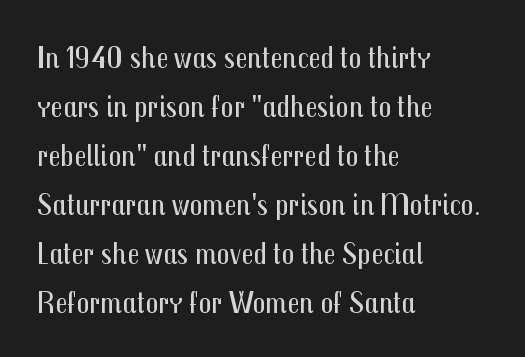
The image shows 32 px regular-weight, condensed sans-serif type, upright; set left-aligned, normal line spacing (1.53x), normal letter spacing, not underlined; medium stroke contrast and a medium x-height.
